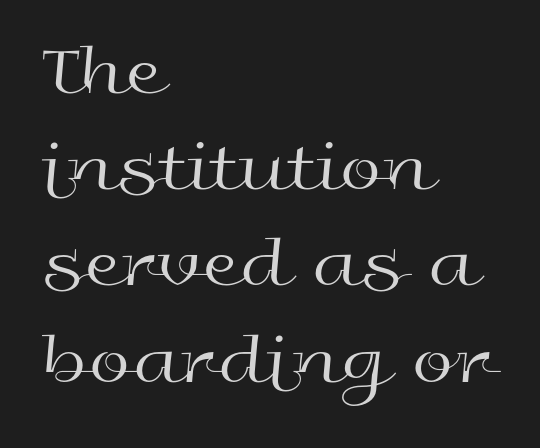
Q: Is the text bold? A: No.
Q: Is the text italic (slanted)? A: No, it is upright.
Q: Is the typeface a serif or a sans-serif typeface? A: Sans-serif.
Q: Is the text underlined? A: No.
Q: How is the paragraph aligned? A: Left-aligned.
Q: Is the spacing between letters normal or unusually wide? A: Normal.
Q: Is the spacing between lines tight, normal or loose? A: Normal.
Q: Width (condensed, normal, or wide)? A: Wide.
Q: x-height? A: Medium.
Q: Monospaced? A: No.
